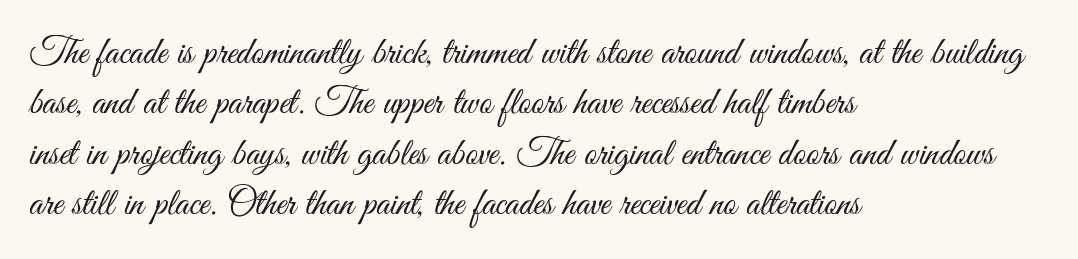
Just letters on the line, the space beneath them empty. This rendering uses left alignment, leaving the right contour irregular. The characters display no serif detailing; their extremities are plain. Whoever set this chose a conventional vertical rhythm.
